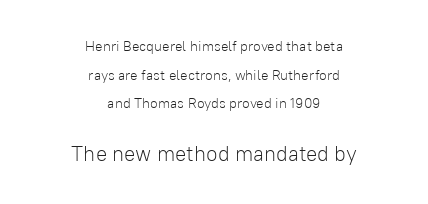
{"italic": "no", "bold": "no", "underline": "no", "align": "center", "line_spacing": "loose", "line_spacing_ratio": 2.05, "letter_spacing": "normal", "letter_spacing_em": 0.0, "larger_block": "second", "size_ratio": 1.5, "glyph_px": 21}
